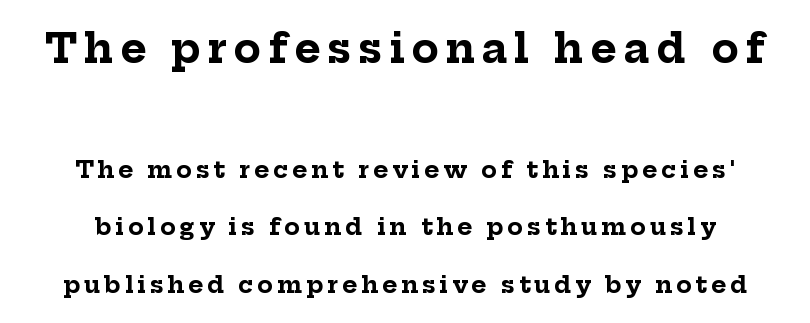
Here the designer chose a conventional face with non-uniform glyph widths. Look at the glyph heights: the upper group is clearly the bigger setting. Heavy, bold letterforms. The space beneath each line is pristine and unruled.
